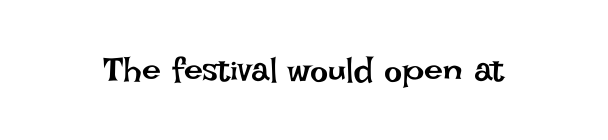
{"italic": "no", "bold": "no", "weight": "regular", "width": "normal", "stroke_contrast": "low", "x_height": "large", "monospaced": "no", "underline": "no", "letter_spacing": "normal", "letter_spacing_em": 0.0, "glyph_px": 34}
